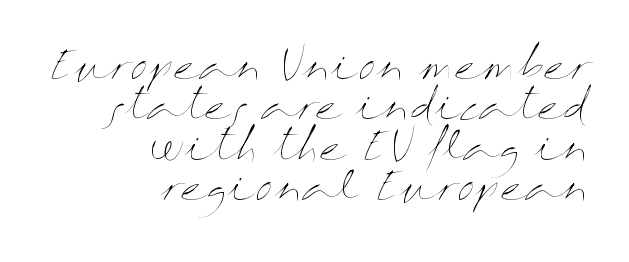
{"bold": "no", "weight": "thin", "width": "wide", "stroke_contrast": "medium", "x_height": "medium", "monospaced": "no", "underline": "no", "align": "right", "line_spacing": "tight", "line_spacing_ratio": 1.01, "letter_spacing": "normal", "letter_spacing_em": 0.0, "glyph_px": 40}
